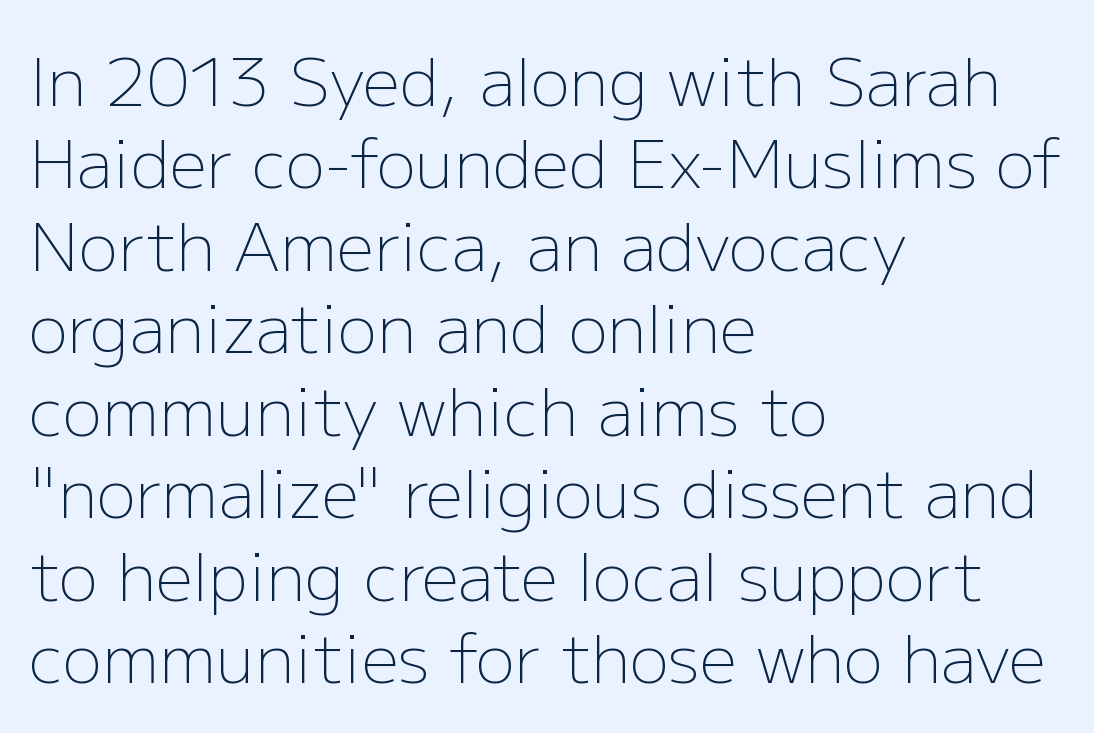
The image shows 66 px light sans-serif type, upright; set left-aligned, normal line spacing (1.25x), normal letter spacing, not underlined; low stroke contrast and a medium x-height.
